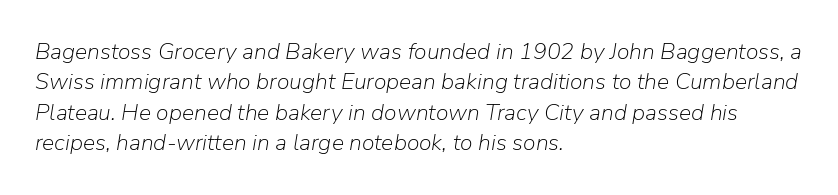
Q: Is the text bold? A: No.
Q: Is the text italic (slanted)? A: Yes, it leans right by about 9 degrees.
Q: Is the text underlined? A: No.
Q: How is the paragraph aligned? A: Left-aligned.
Q: Is the spacing between letters normal or unusually wide? A: Normal.
Q: Is the spacing between lines tight, normal or loose? A: Normal.
